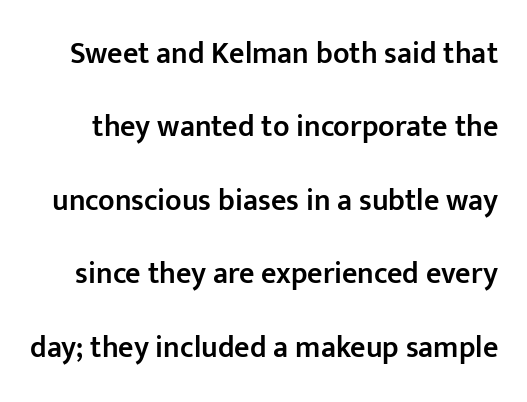
{"serif": "no", "italic": "no", "bold": "semi", "weight": "semibold", "width": "normal", "stroke_contrast": "low", "x_height": "medium", "monospaced": "no", "underline": "no", "line_spacing": "loose", "line_spacing_ratio": 2.45, "letter_spacing": "normal", "letter_spacing_em": 0.0, "glyph_px": 30}
